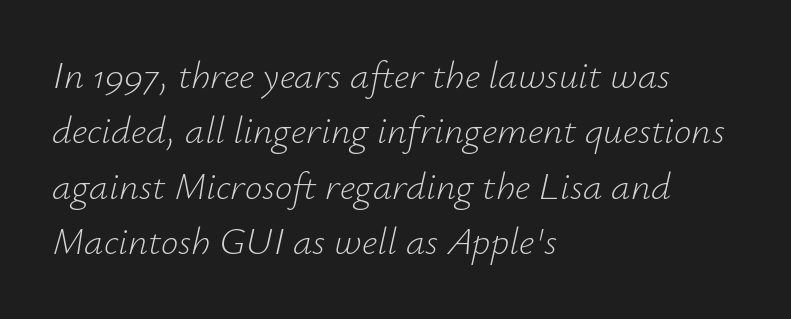
{"italic": "yes", "lean": "right", "slant_degrees": 12, "bold": "no", "weight": "light", "width": "normal", "stroke_contrast": "low", "x_height": "small", "monospaced": "no", "underline": "no", "align": "left", "line_spacing": "normal", "line_spacing_ratio": 1.42, "letter_spacing": "normal", "letter_spacing_em": 0.0, "glyph_px": 39}
